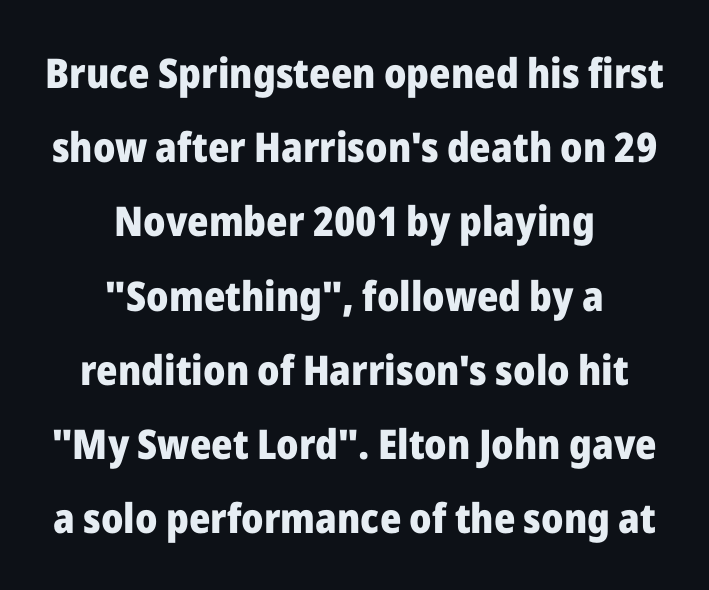
Stroke terminals: plain, sans-serif. Italic: no, the glyphs are upright roman. Heft: maximum for text — a bold. These lines are rendered in a variable-pitch font.
